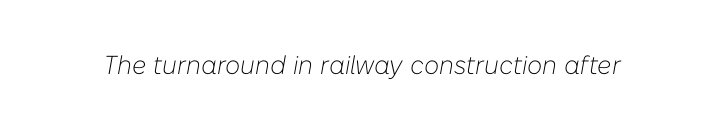
The face used here is rendered with its standard letterfit. The words here are not underlined. Does the lettering tilt? It does — this is italic. The passage shown is not bold in any degree.
